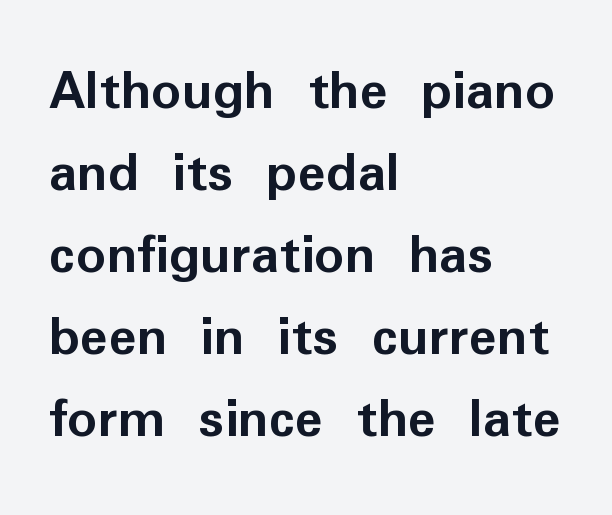
Q: Is the text bold? A: Yes.
Q: Is the text italic (slanted)? A: No, it is upright.
Q: Is the typeface a serif or a sans-serif typeface? A: Sans-serif.
Q: Is the text underlined? A: No.
Q: How is the paragraph aligned? A: Left-aligned.
Q: Is the spacing between letters normal or unusually wide? A: Normal.
Q: Is the spacing between lines tight, normal or loose? A: Normal.
Q: Width (condensed, normal, or wide)? A: Normal.
Q: Stroke contrast? A: Low.
Q: x-height? A: Medium.
Q: Monospaced? A: No.
